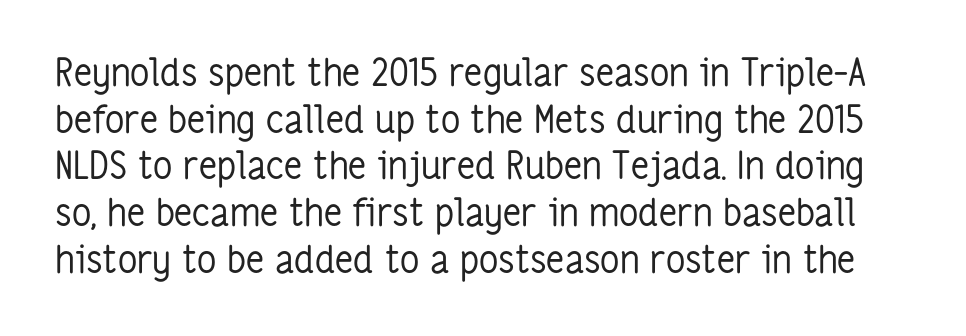
{"serif": "no", "italic": "no", "bold": "no", "weight": "regular", "width": "condensed", "stroke_contrast": "low", "x_height": "medium", "monospaced": "no", "underline": "no", "line_spacing_ratio": 1.23, "letter_spacing": "normal", "letter_spacing_em": 0.0, "glyph_px": 38}
